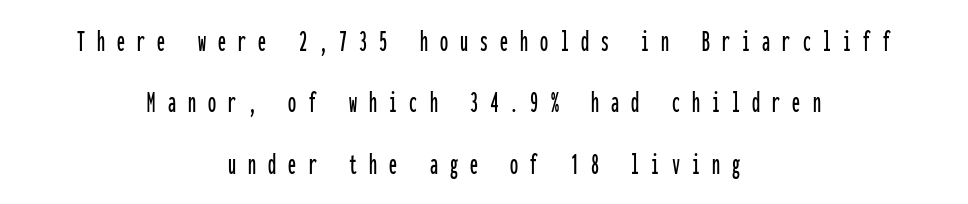
The image shows 32 px condensed sans-serif type, upright, monospaced; set centered, loose line spacing (1.92x), unusually wide letter spacing (+0.38 em), not underlined; low stroke contrast and a medium x-height.
